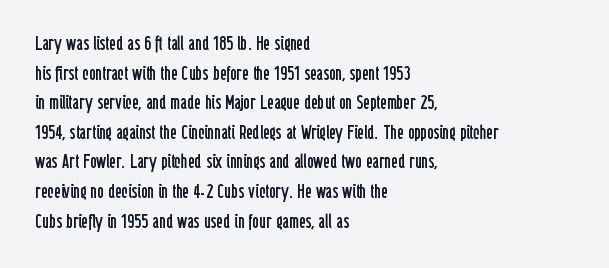
{"italic": "no", "bold": "no", "underline": "no", "align": "left", "line_spacing": "normal", "line_spacing_ratio": 1.48, "letter_spacing": "normal", "letter_spacing_em": 0.0, "glyph_px": 20}
